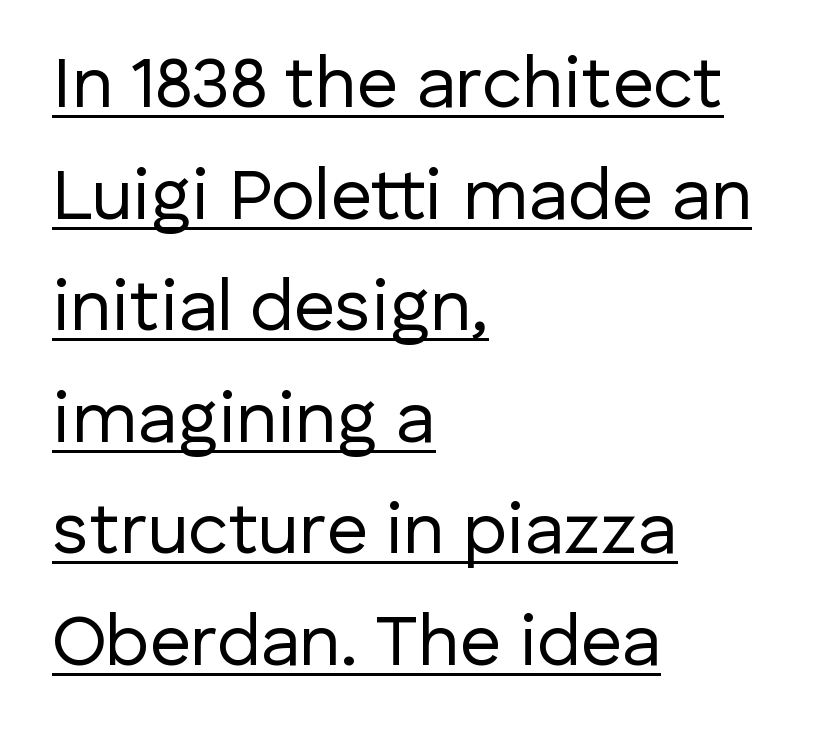
{"serif": "no", "italic": "no", "bold": "no", "weight": "regular", "width": "normal", "stroke_contrast": "low", "x_height": "medium", "monospaced": "no", "underline": "yes", "align": "left", "line_spacing": "normal", "line_spacing_ratio": 1.55, "letter_spacing": "normal", "letter_spacing_em": 0.0, "glyph_px": 72}
